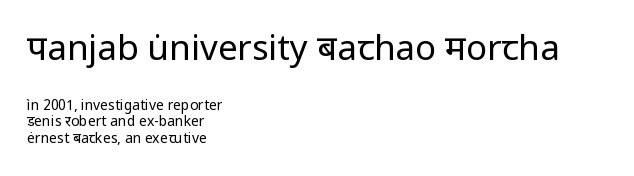
{"serif": "no", "italic": "no", "bold": "no", "weight": "regular", "width": "normal", "stroke_contrast": "low", "x_height": "medium", "monospaced": "no", "underline": "no", "align": "left", "line_spacing_ratio": 1.19, "letter_spacing": "normal", "letter_spacing_em": 0.0, "larger_block": "first", "size_ratio": 2.5, "glyph_px": 35}
